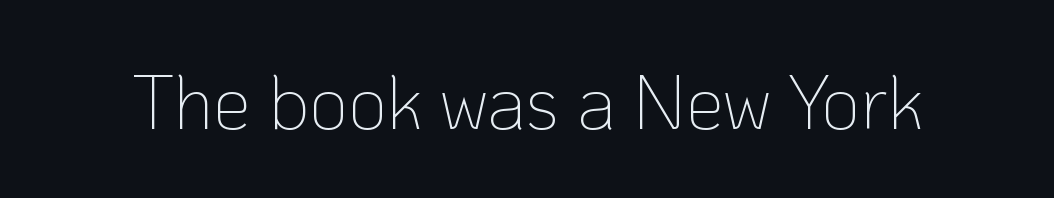
The image shows 76 px thin sans-serif type, upright; set normal letter spacing, not underlined; low stroke contrast and a medium x-height.
